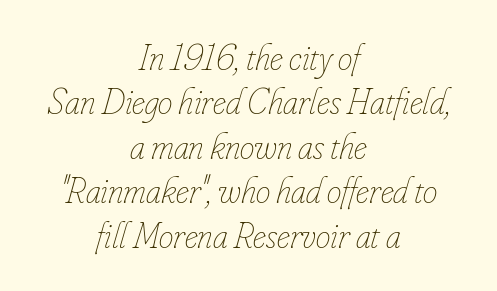
Q: Is the text bold? A: No.
Q: Is the text italic (slanted)? A: Yes, it leans right by about 16 degrees.
Q: Is the text underlined? A: No.
Q: How is the paragraph aligned? A: Centered.
Q: Is the spacing between letters normal or unusually wide? A: Normal.
Q: Width (condensed, normal, or wide)? A: Condensed.
Q: Stroke contrast? A: Low.
Q: x-height? A: Small.
Q: Monospaced? A: No.
